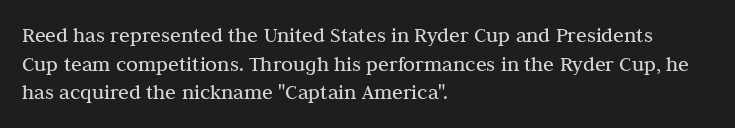
The image shows 22 px text type, upright; set left-aligned, normal line spacing (1.3x), normal letter spacing, not underlined.
